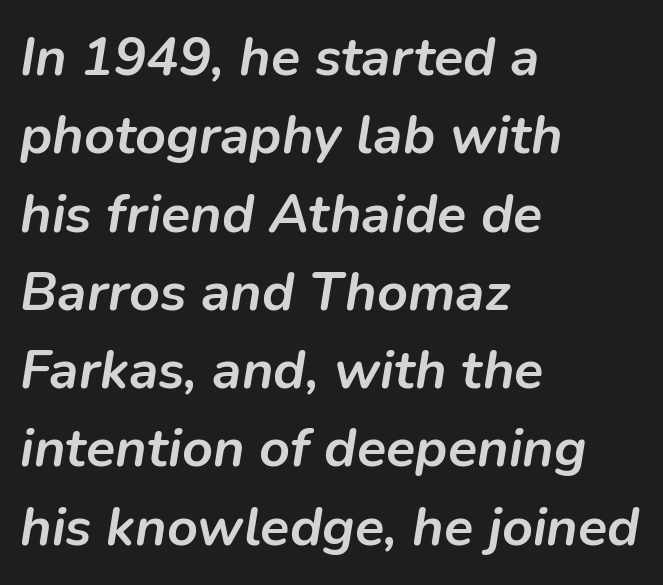
Q: Is the text bold? A: Yes.
Q: Is the text italic (slanted)? A: Yes, it leans right by about 9 degrees.
Q: Is the text underlined? A: No.
Q: How is the paragraph aligned? A: Left-aligned.
Q: Is the spacing between letters normal or unusually wide? A: Normal.
Q: Is the spacing between lines tight, normal or loose? A: Normal.
Q: Width (condensed, normal, or wide)? A: Normal.
Q: Stroke contrast? A: Low.
Q: x-height? A: Medium.
Q: Monospaced? A: No.
